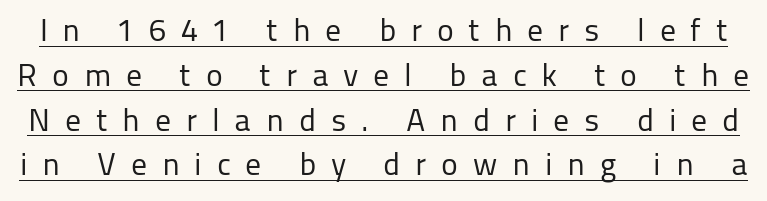
{"serif": "no", "italic": "no", "bold": "no", "weight": "regular", "width": "normal", "stroke_contrast": "low", "x_height": "medium", "monospaced": "no", "underline": "yes", "line_spacing": "normal", "line_spacing_ratio": 1.4, "letter_spacing": "wide", "letter_spacing_em": 0.46, "glyph_px": 32}
